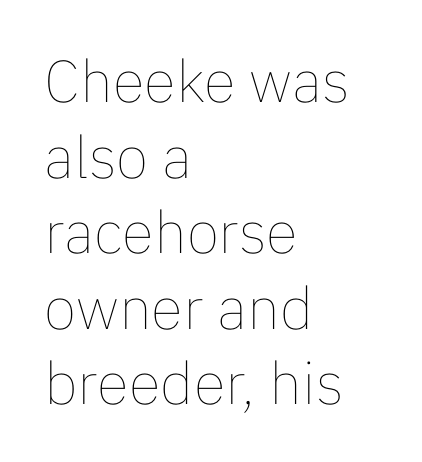
{"italic": "no", "bold": "no", "weight": "thin", "width": "normal", "stroke_contrast": "low", "x_height": "medium", "monospaced": "no", "underline": "no", "align": "left", "line_spacing": "normal", "line_spacing_ratio": 1.28, "letter_spacing": "normal", "letter_spacing_em": 0.0, "glyph_px": 59}
